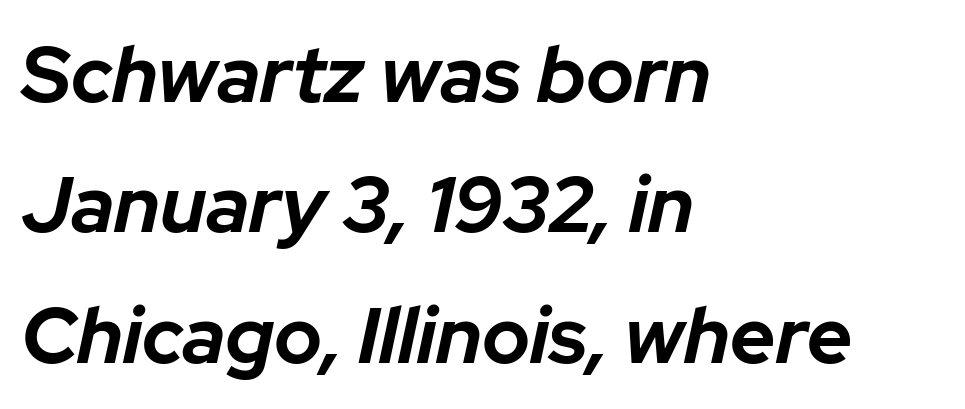
Q: Is the text bold? A: Yes.
Q: Is the text italic (slanted)? A: Yes, it leans right by about 12 degrees.
Q: Is the text underlined? A: No.
Q: How is the paragraph aligned? A: Left-aligned.
Q: Is the spacing between letters normal or unusually wide? A: Normal.
Q: Is the spacing between lines tight, normal or loose? A: Normal.
Q: Width (condensed, normal, or wide)? A: Normal.
Q: Stroke contrast? A: Low.
Q: x-height? A: Medium.
Q: Monospaced? A: No.
